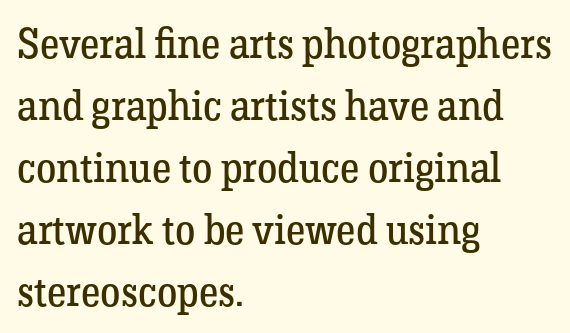
The image shows 41 px regular-weight serif type, upright; set left-aligned, normal line spacing (1.51x), normal letter spacing, not underlined; low stroke contrast and a medium x-height.
